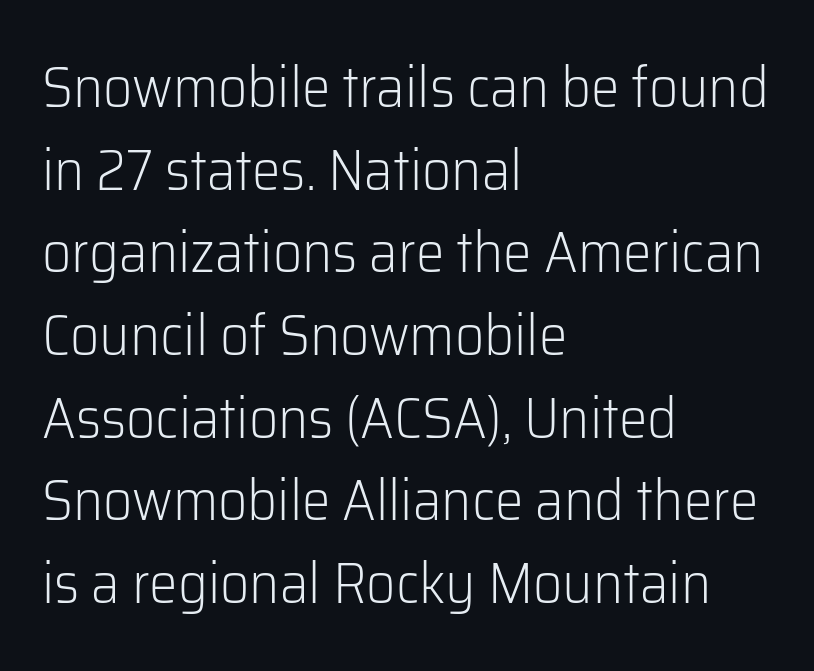
{"serif": "no", "italic": "no", "bold": "no", "weight": "light", "width": "normal", "stroke_contrast": "low", "x_height": "medium", "monospaced": "no", "underline": "no", "align": "left", "line_spacing": "normal", "line_spacing_ratio": 1.45, "letter_spacing": "normal", "letter_spacing_em": 0.0, "glyph_px": 57}
